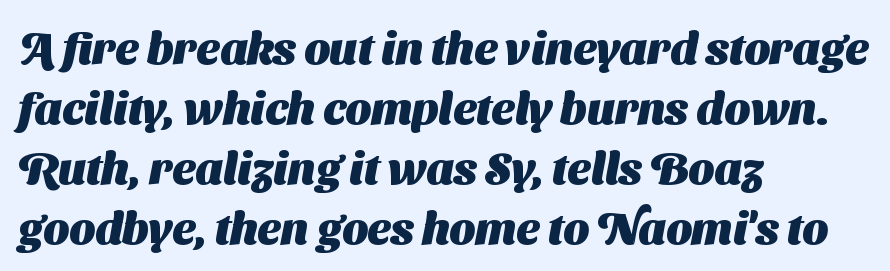
The image shows 45 px heavy sans-serif type; set left-aligned, normal line spacing (1.33x), normal letter spacing, not underlined; medium stroke contrast and a medium x-height.
